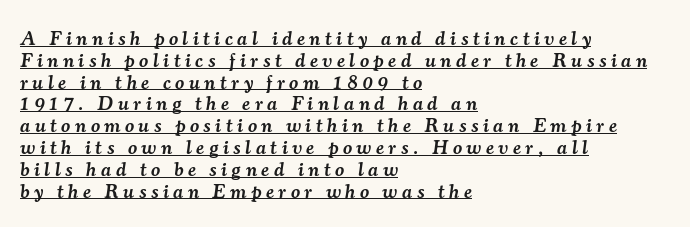
Q: Is the text bold? A: Semi-bold.
Q: Is the text italic (slanted)? A: Yes, it leans right by about 7 degrees.
Q: Is the text underlined? A: Yes.
Q: How is the paragraph aligned? A: Left-aligned.
Q: Is the spacing between letters normal or unusually wide? A: Unusually wide.
Q: Is the spacing between lines tight, normal or loose? A: Tight.
